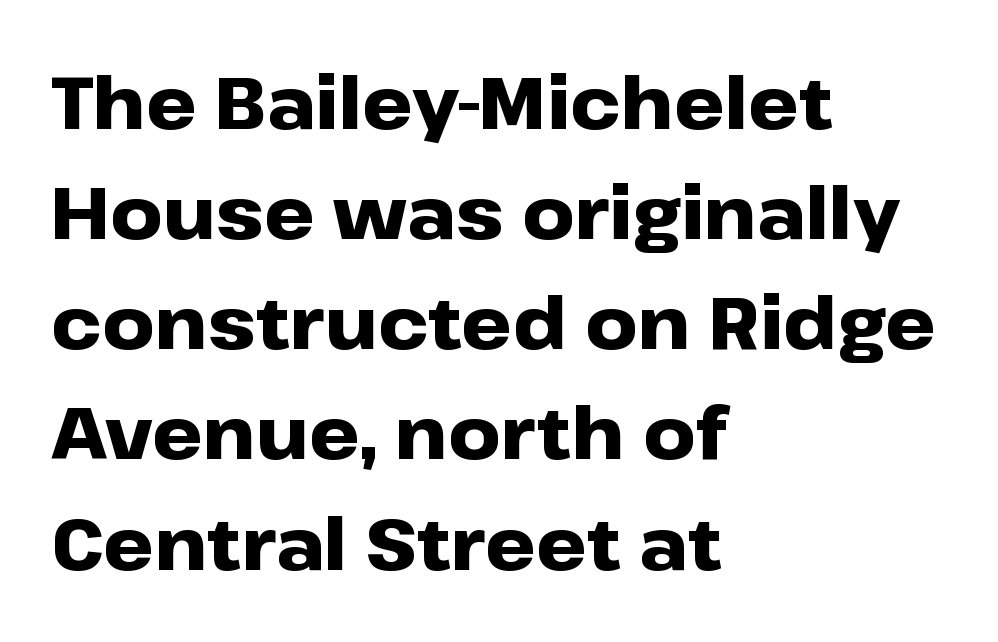
The image shows 72 px heavy, wide sans-serif type, upright; set left-aligned, normal line spacing (1.53x), normal letter spacing, not underlined; low stroke contrast and a medium x-height.
